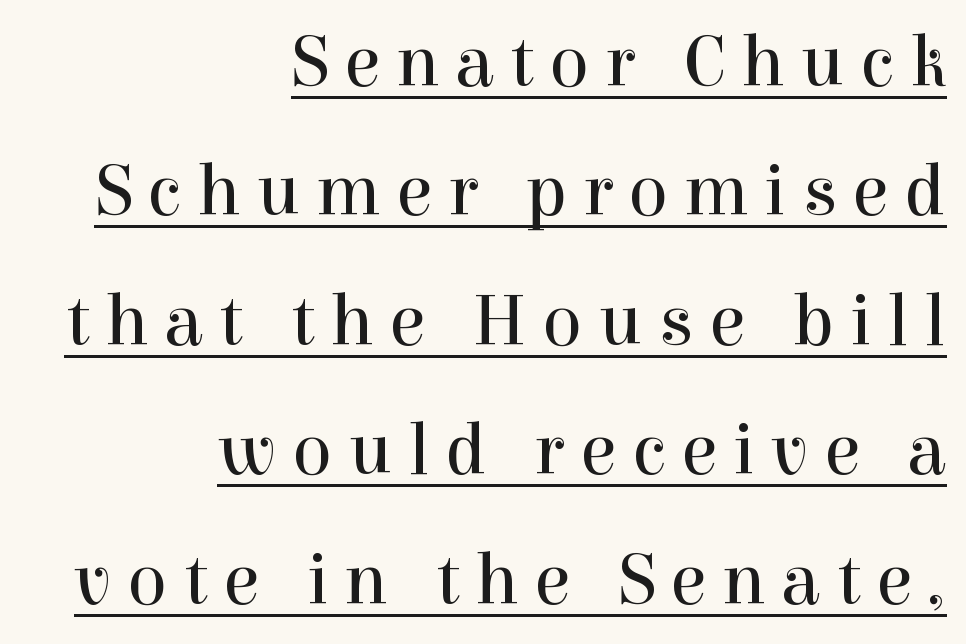
Serif or sans? Serif — the stroke terminals have little feet. Compared with a typical body face, this is equally light or lighter still. The lettering is marked with a stroke running underneath it. The rendering uses natural spacing where letterforms have individual widths.
